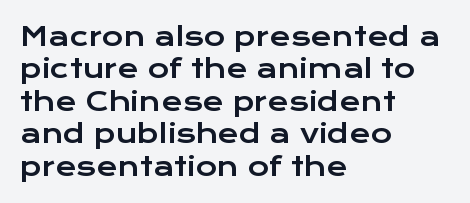
{"italic": "no", "underline": "no", "align": "left", "line_spacing": "normal", "line_spacing_ratio": 1.25, "letter_spacing": "normal", "letter_spacing_em": 0.0, "glyph_px": 26}
